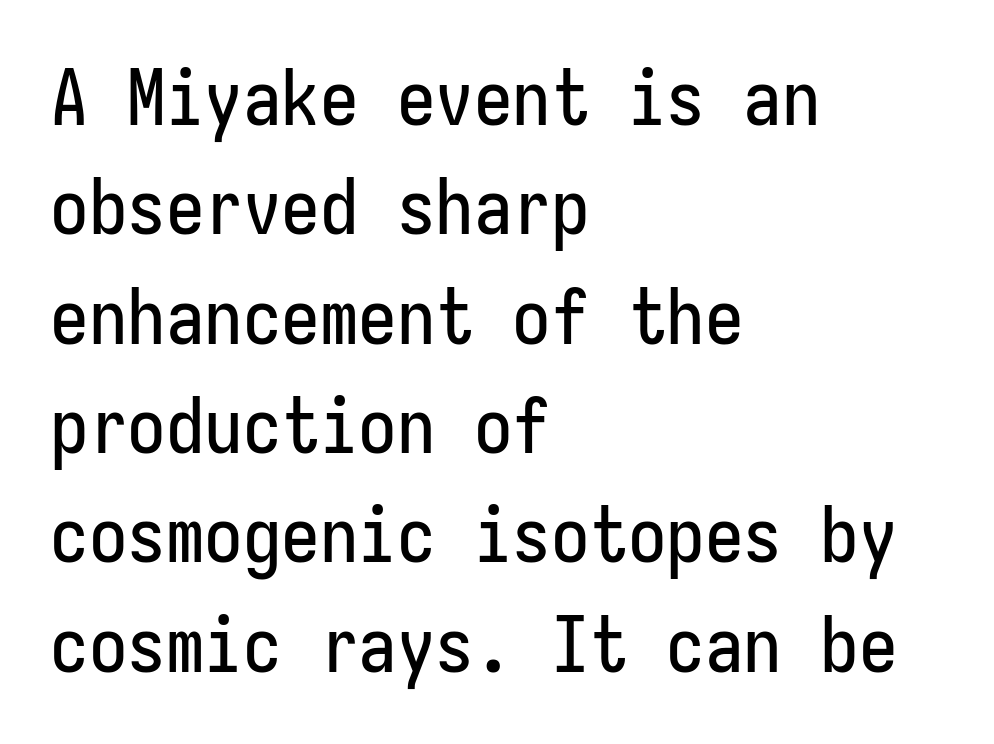
The image shows 77 px condensed sans-serif type, upright; set left-aligned, normal line spacing (1.42x), normal letter spacing, not underlined; low stroke contrast and a medium x-height.
